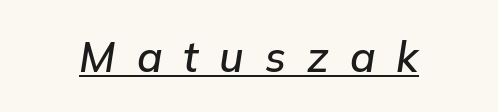
Letter spacing: wide. Note the varied advance widths — an 'i' is clearly narrower than an 'm'. Beneath each row of characters lies a ruled line. Tall strokes in this sample are angled rather than plumb.
